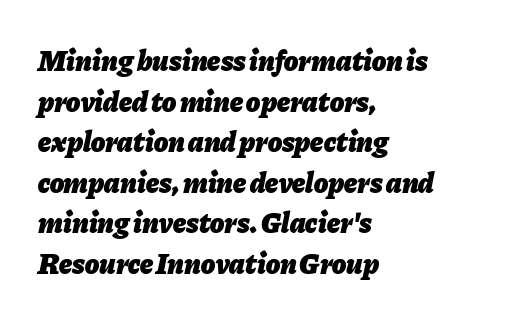
The image shows 29 px heavy type, italic (leaning right); set left-aligned, normal line spacing (1.4x), normal letter spacing, not underlined; low stroke contrast and a medium x-height.
